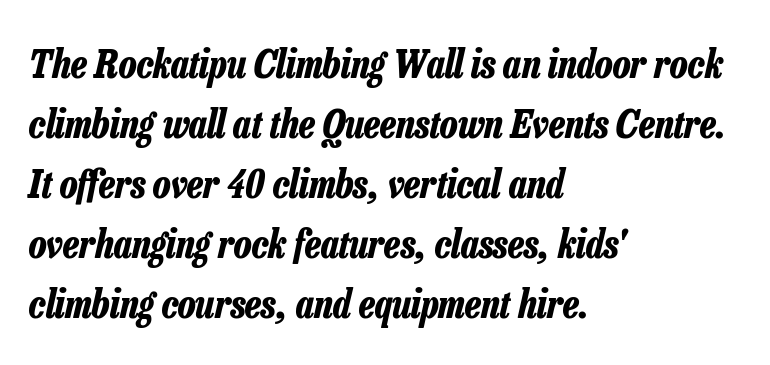
Q: Is the text bold? A: Yes.
Q: Is the text italic (slanted)? A: Yes, it leans right by about 13 degrees.
Q: Is the text underlined? A: No.
Q: How is the paragraph aligned? A: Left-aligned.
Q: Is the spacing between letters normal or unusually wide? A: Normal.
Q: Is the spacing between lines tight, normal or loose? A: Normal.
Q: Width (condensed, normal, or wide)? A: Condensed.
Q: Stroke contrast? A: Low.
Q: x-height? A: Medium.
Q: Monospaced? A: No.
